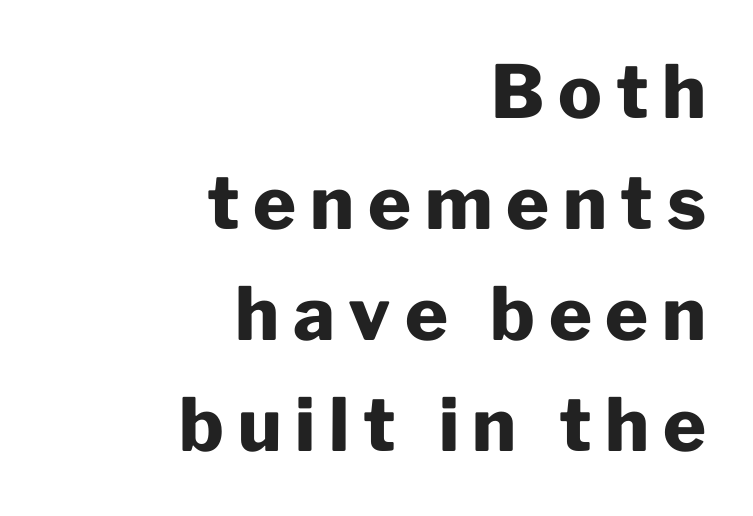
The image shows 73 px heavy sans-serif type, upright; set right-aligned, normal line spacing (1.52x), not underlined; low stroke contrast and a medium x-height.
